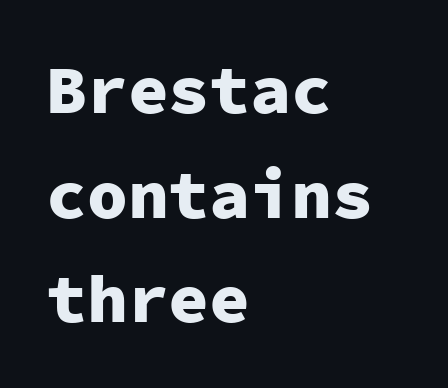
{"serif": "no", "italic": "no", "bold": "yes", "weight": "heavy", "width": "normal", "stroke_contrast": "low", "x_height": "medium", "monospaced": "yes", "underline": "no", "align": "left", "line_spacing": "normal", "line_spacing_ratio": 1.54, "letter_spacing": "normal", "letter_spacing_em": 0.0, "glyph_px": 68}
